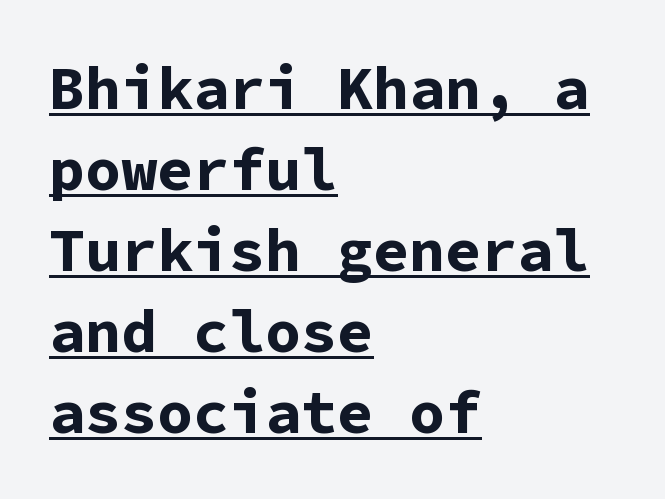
Successive baselines arrive at the customary interval. Italic? Not at all — the glyphs are vertical. The typesetting leans heavy: a genuine bold. Underline: present. You could call the tracking neutral — neither tight nor loose. The rag falls on the right side of this text block.
